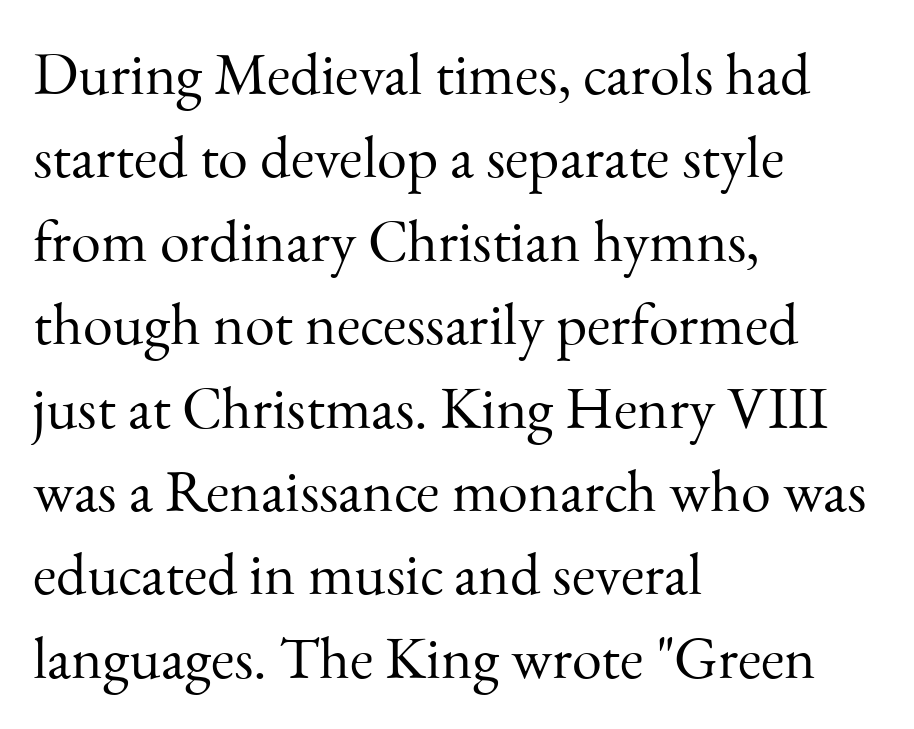
The space between consecutive lines is moderate. The baseline area is clear. Words appear dense and cohesive because spacing is normal. Unlike italic type, these characters show no tilt at all. The rendering uses natural spacing where letterforms have individual widths.
